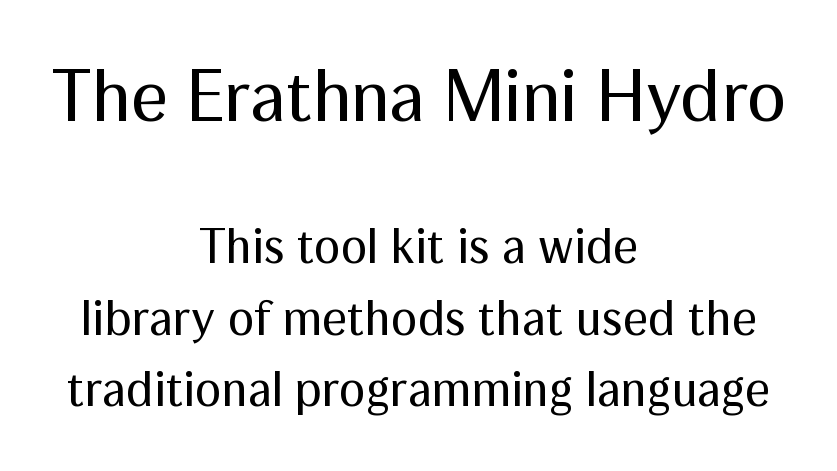
The image shows 73 px regular-weight sans-serif type, upright; set centered, normal line spacing (1.46x), normal letter spacing, not underlined; the first (top) block is 1.49x larger; medium stroke contrast and a medium x-height.
